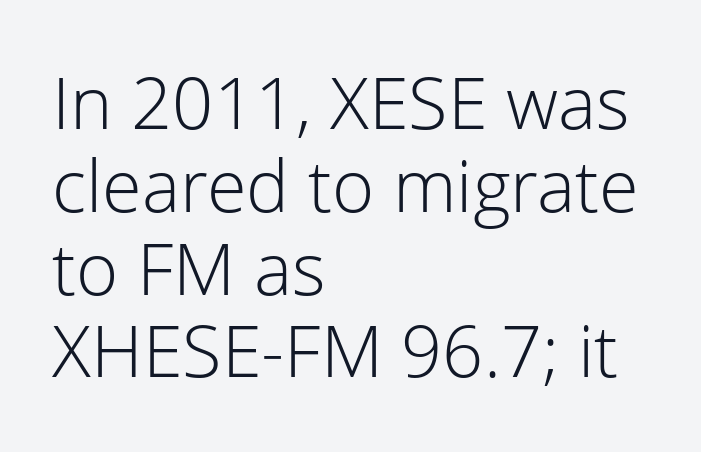
The characters display no serif detailing; their extremities are plain. Nope, not italic — everything's standing straight. Rows of type sit shoulder to shoulder in the vertical direction. No letter is thick-stroked: the sample isn't bold. Casual observation: everything's shoved over to the left.
